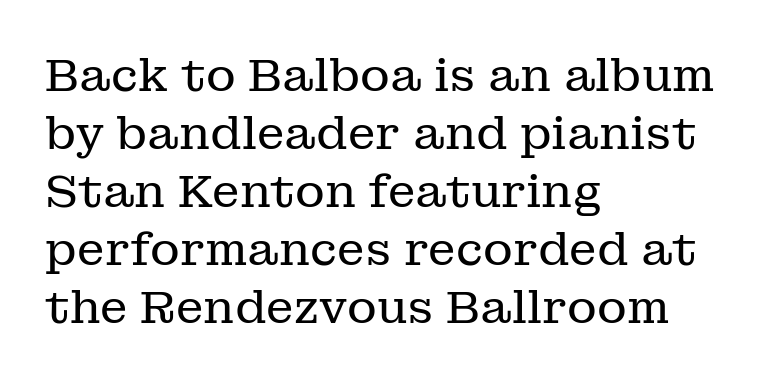
The space between consecutive lines is moderate. Posture: straight, roman, zero tilt. These glyphs show unthickened strokes, regular width or finer. The letters carry serifs — small finishing strokes at the ends of their stems. Is this a fixed-width face? No — the glyphs have proportional, varying widths. Descenders are the only things crossing below the line.
